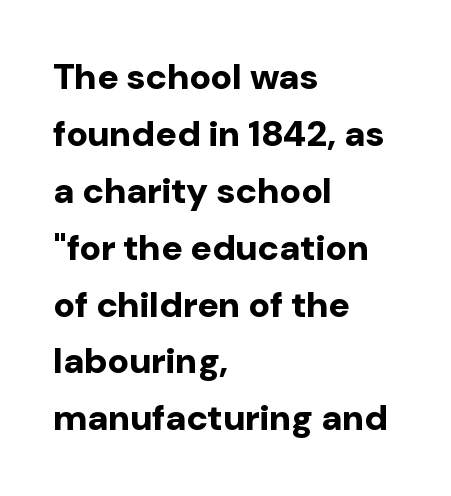
Q: Is the text bold? A: Yes.
Q: Is the text italic (slanted)? A: No, it is upright.
Q: Is the typeface a serif or a sans-serif typeface? A: Sans-serif.
Q: Is the text underlined? A: No.
Q: How is the paragraph aligned? A: Left-aligned.
Q: Is the spacing between letters normal or unusually wide? A: Normal.
Q: Is the spacing between lines tight, normal or loose? A: Normal.
Q: Width (condensed, normal, or wide)? A: Normal.
Q: Stroke contrast? A: Low.
Q: x-height? A: Medium.
Q: Monospaced? A: No.
